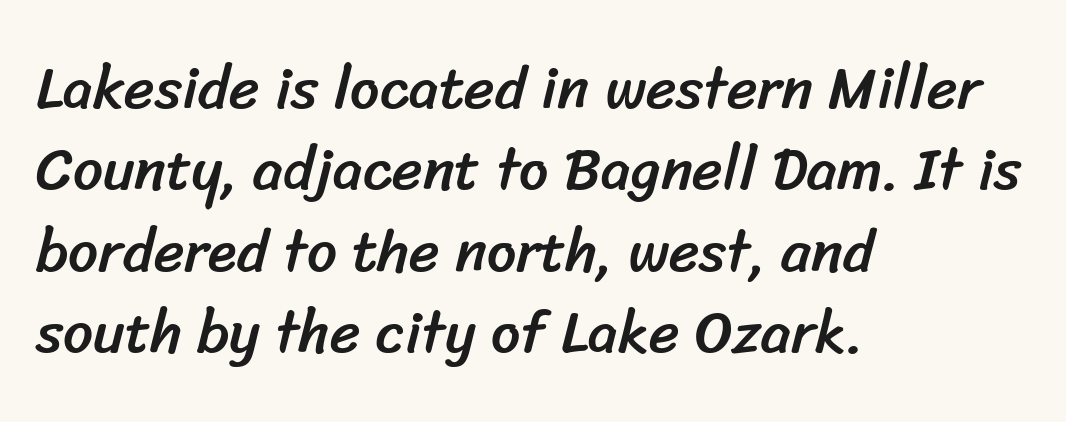
Short and long lines alike share a common starting point at left. Each row of text sits above clean, open space. Do the characters align in a grid? No, the font is proportional. Nothing unusual about the tracking: characters are spaced as the font intends. Interline gaps are of average width in this sample.
